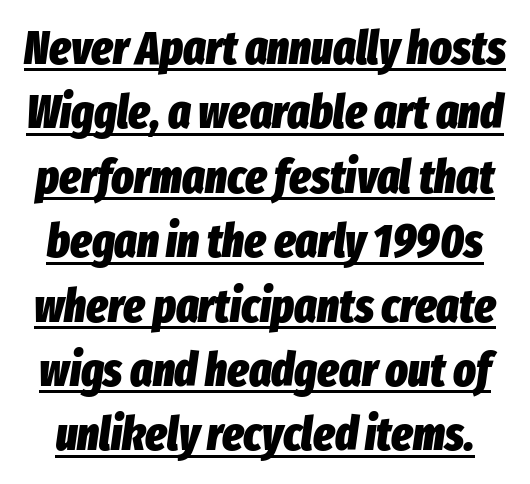
The image shows 47 px heavy, condensed type, italic (leaning right); set normal line spacing (1.37x), normal letter spacing, underlined; low stroke contrast and a medium x-height.
